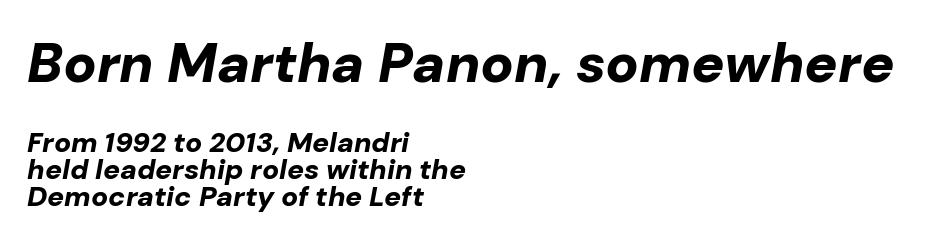
Q: Is the text bold? A: Yes.
Q: Is the text italic (slanted)? A: Yes, it leans right by about 10 degrees.
Q: Is the text underlined? A: No.
Q: How is the paragraph aligned? A: Left-aligned.
Q: Is the spacing between letters normal or unusually wide? A: Normal.
Q: Is the spacing between lines tight, normal or loose? A: Tight.
Q: Which block of text is set in a larger size, the first (top) or the second (bottom)? A: The first (top) one.
Q: Width (condensed, normal, or wide)? A: Normal.
Q: Stroke contrast? A: Low.
Q: x-height? A: Medium.
Q: Monospaced? A: No.
